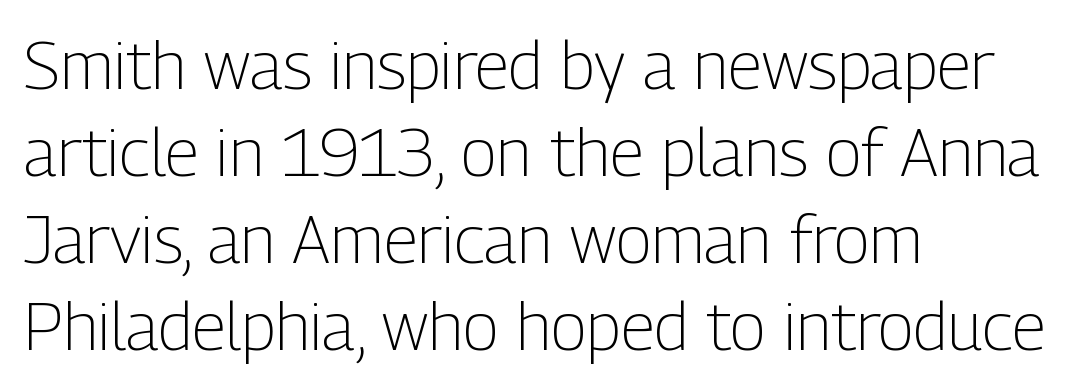
{"serif": "no", "italic": "no", "bold": "no", "weight": "light", "width": "condensed", "stroke_contrast": "low", "x_height": "medium", "monospaced": "no", "underline": "no", "align": "left", "line_spacing": "normal", "line_spacing_ratio": 1.3, "letter_spacing": "normal", "letter_spacing_em": 0.0, "glyph_px": 67}
